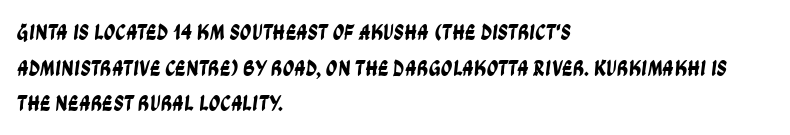
One-word summary of the alignment: left. The face used here is rendered with its standard letterfit. Does the leading feel generous? No, just average. Just letters on the line, the space beneath them empty.
